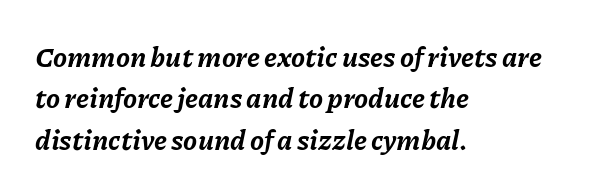
Q: Is the text bold? A: Yes.
Q: Is the text italic (slanted)? A: Yes, it leans right by about 11 degrees.
Q: Is the text underlined? A: No.
Q: How is the paragraph aligned? A: Left-aligned.
Q: Is the spacing between letters normal or unusually wide? A: Normal.
Q: Is the spacing between lines tight, normal or loose? A: Normal.
Q: Width (condensed, normal, or wide)? A: Normal.
Q: Stroke contrast? A: Low.
Q: x-height? A: Medium.
Q: Monospaced? A: No.
